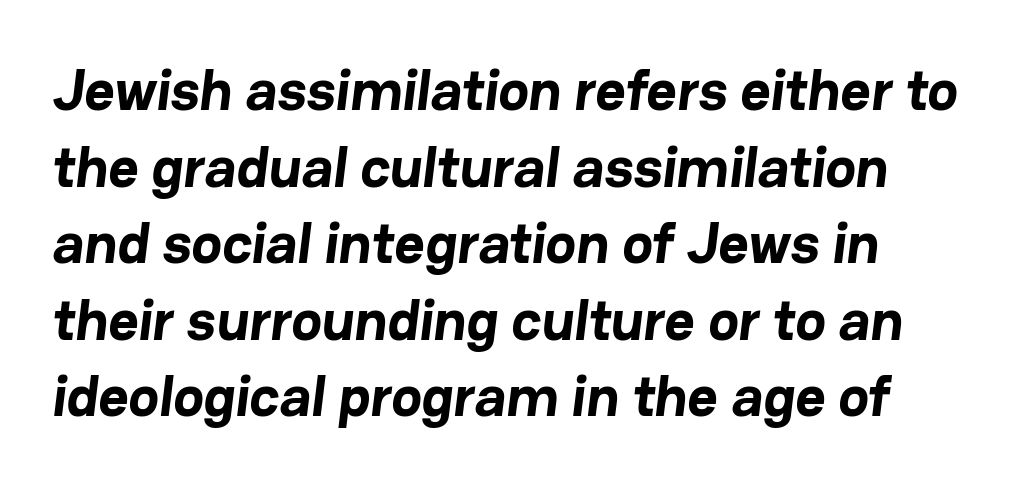
{"serif": "no", "bold": "yes", "weight": "bold", "width": "normal", "stroke_contrast": "low", "x_height": "medium", "monospaced": "no", "underline": "no", "line_spacing": "normal", "line_spacing_ratio": 1.32, "letter_spacing": "normal", "letter_spacing_em": 0.0, "glyph_px": 58}
